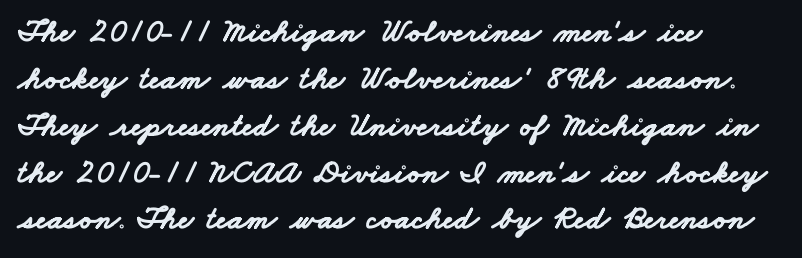
{"serif": "no", "bold": "yes", "weight": "bold", "width": "wide", "stroke_contrast": "low", "x_height": "small", "monospaced": "no", "underline": "no", "align": "left", "line_spacing": "normal", "line_spacing_ratio": 1.42, "letter_spacing": "normal", "letter_spacing_em": 0.0, "glyph_px": 33}
